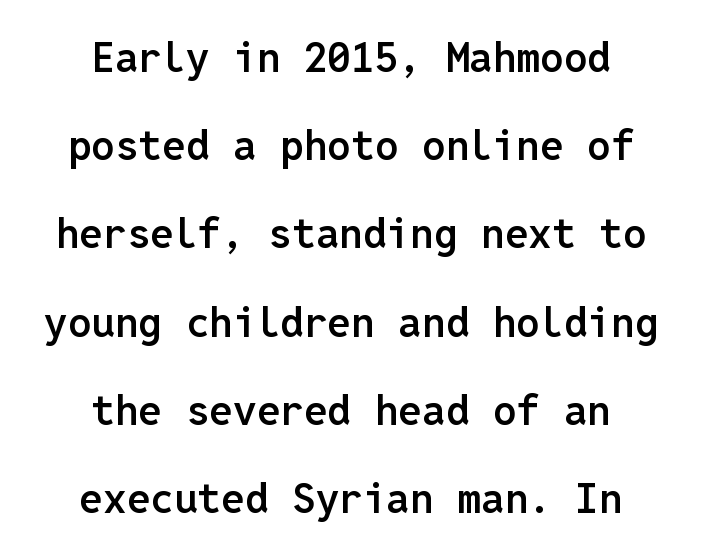
{"serif": "no", "italic": "no", "bold": "semi", "weight": "semibold", "width": "normal", "stroke_contrast": "low", "x_height": "medium", "monospaced": "yes", "underline": "no", "align": "center", "line_spacing": "loose", "line_spacing_ratio": 2.1, "letter_spacing": "normal", "letter_spacing_em": 0.0, "glyph_px": 42}
